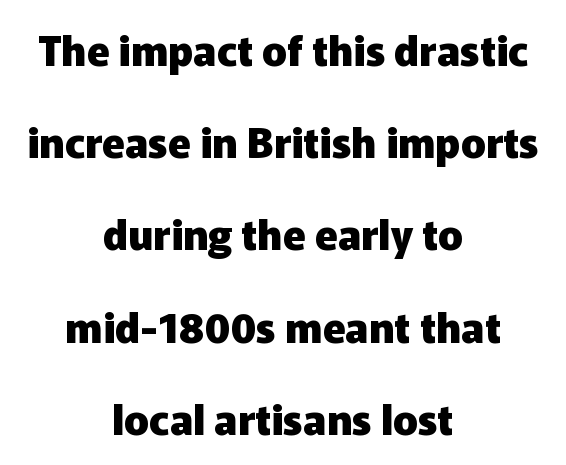
The image shows 41 px heavy sans-serif type, upright; set centered, loose line spacing (2.25x), normal letter spacing, not underlined; low stroke contrast and a medium x-height.
